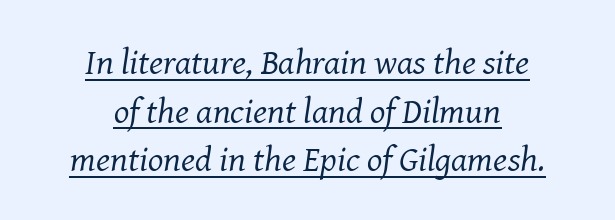
The image shows 36 px regular-weight serif type, italic (leaning right); set centered, normal line spacing (1.35x), normal letter spacing, underlined; medium stroke contrast and a medium x-height.
